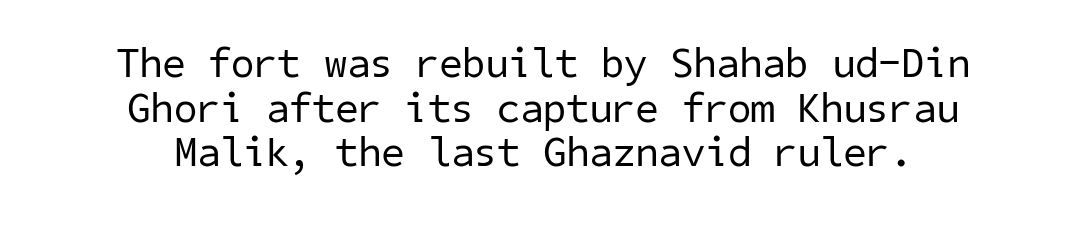
Q: Is the text bold? A: No.
Q: Is the typeface a serif or a sans-serif typeface? A: Sans-serif.
Q: Is the text underlined? A: No.
Q: How is the paragraph aligned? A: Centered.
Q: Is the spacing between letters normal or unusually wide? A: Normal.
Q: Is the spacing between lines tight, normal or loose? A: Tight.
Q: Width (condensed, normal, or wide)? A: Normal.
Q: Stroke contrast? A: Low.
Q: x-height? A: Medium.
